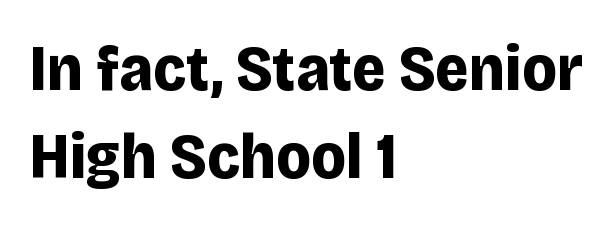
The rows are spaced the way most documents space them. Grotesque or geometric, the face here clearly has no serifs. You could call the tracking neutral — neither tight nor loose. Horizontally, the lines are justified to the leading edge only. In terms of posture, this sample is upright. Has an underline been added? It has not.
